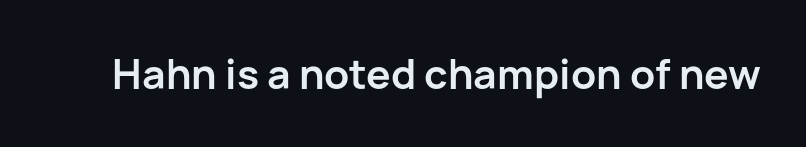
{"serif": "no", "italic": "no", "bold": "yes", "weight": "semibold", "width": "normal", "stroke_contrast": "low", "x_height": "medium", "monospaced": "no", "underline": "no", "letter_spacing": "normal", "letter_spacing_em": 0.0, "glyph_px": 41}
